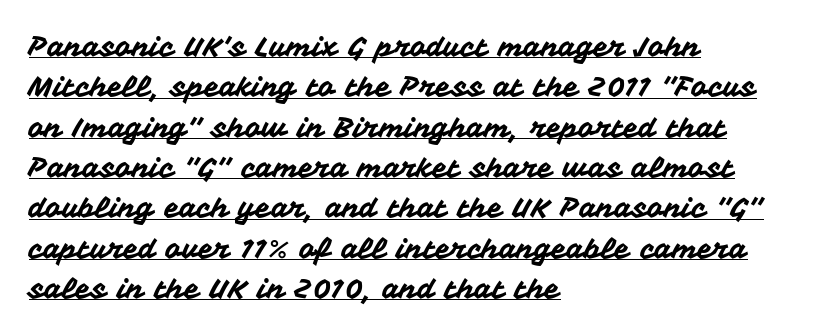
The image shows 28 px sans-serif type; set left-aligned, normal line spacing (1.44x), normal letter spacing, underlined; medium stroke contrast and a medium x-height.
